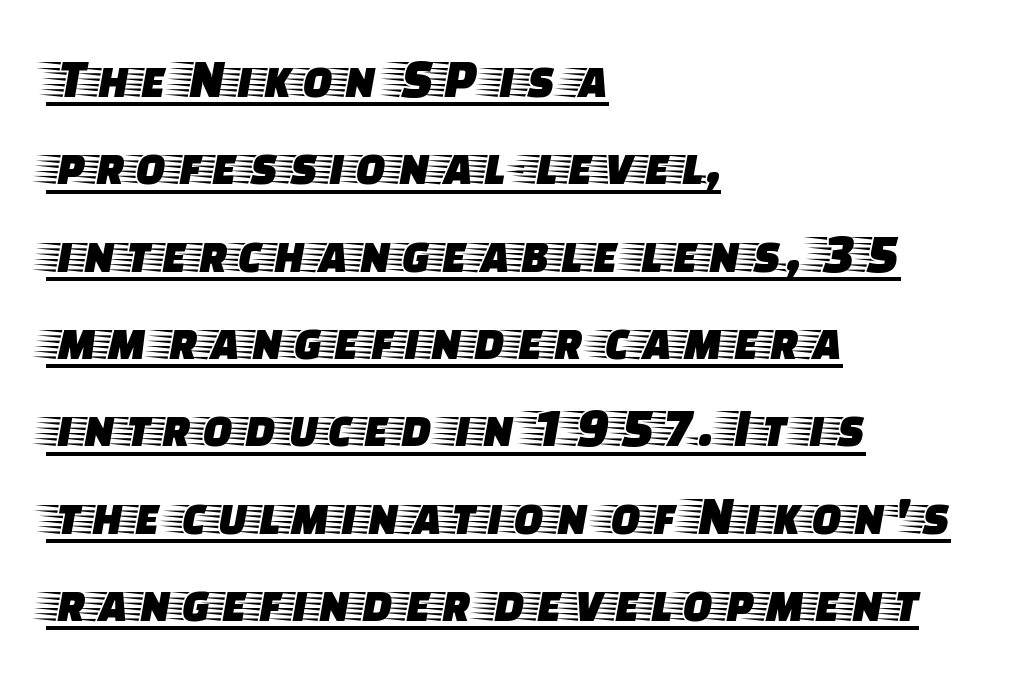
{"serif": "yes", "width": "wide", "stroke_contrast": "low", "x_height": "large", "monospaced": "no", "underline": "yes", "align": "left", "line_spacing": "normal", "line_spacing_ratio": 1.56, "letter_spacing": "normal", "letter_spacing_em": 0.0, "glyph_px": 56}
